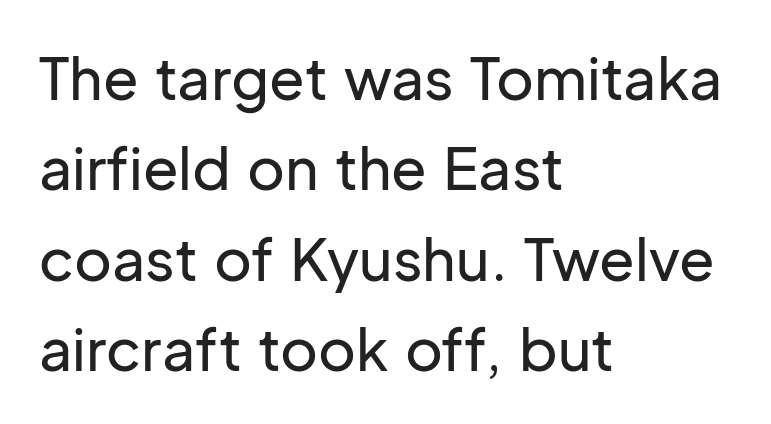
The image shows 58 px sans-serif type, upright; set left-aligned, normal line spacing (1.56x), normal letter spacing, not underlined; low stroke contrast and a medium x-height.
